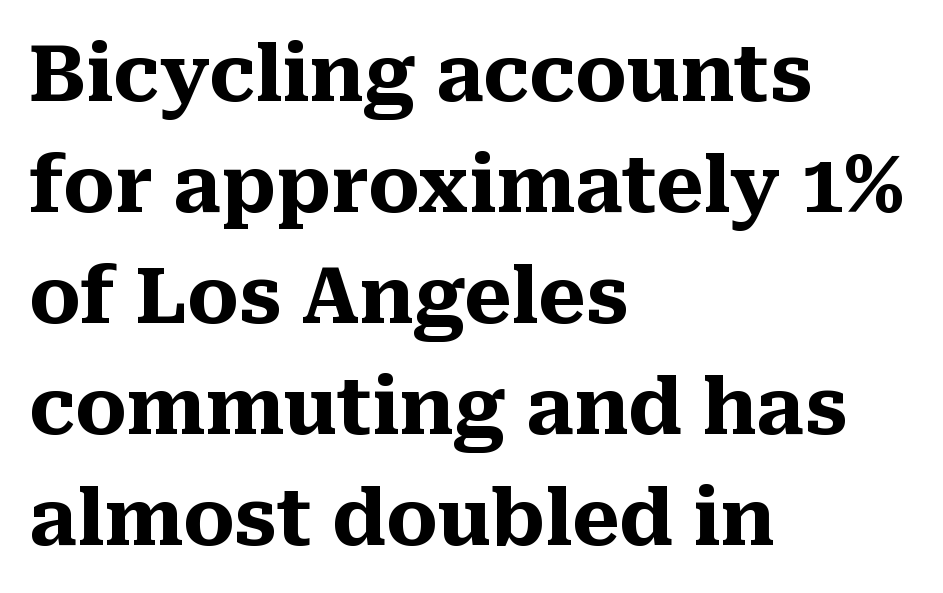
Rule under the text: the space is simply empty. Varying glyph widths throughout — classic text-font behaviour. This block has exactly the height ordinary leading produces. This is the regular roman posture of the typeface. Each line starts at the same left margin while the right side varies. The passage shown has conventional tracking throughout.
